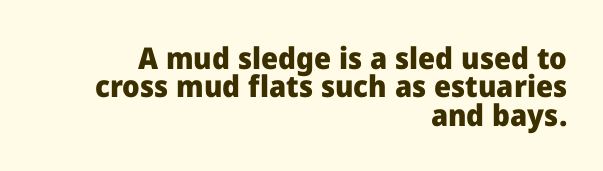
The block of text is dense from top to bottom, with scant space between rows. Has an underline been added? It has not. Bold? Absolutely — the strokes are thick and heavy. The horizontal fit of the characters is conventional and even. Every row of glyphs terminates at an identical x-position on the right. You can tell it's not italic because the verticals are truly vertical.
